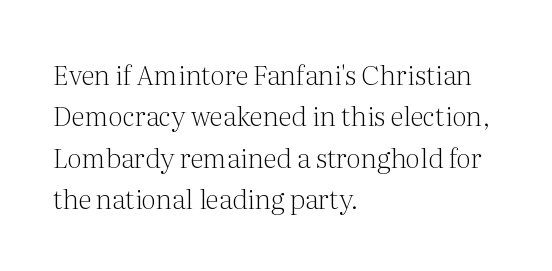
The image shows 27 px text type, upright; set left-aligned, normal line spacing (1.53x), normal letter spacing, not underlined.
